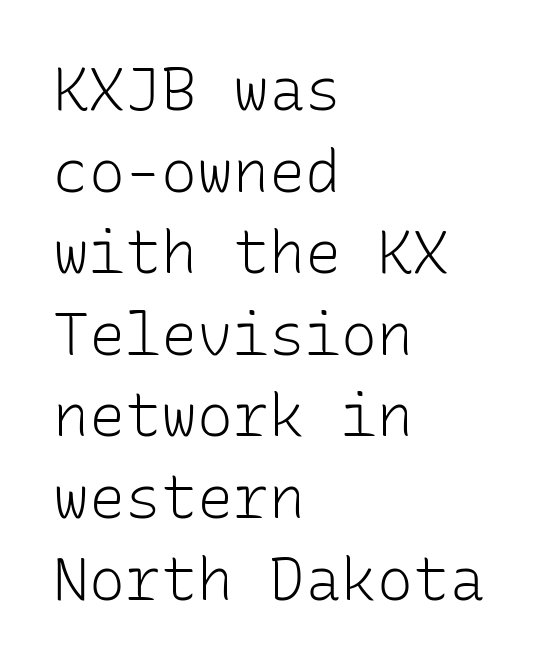
Every character here occupies the same horizontal width, giving the sample a typewriter-like rhythm. The type family on display is of the sans-serif kind. The line-height multiplier appears to be the usual default. The space beneath each line is pristine and unruled.
